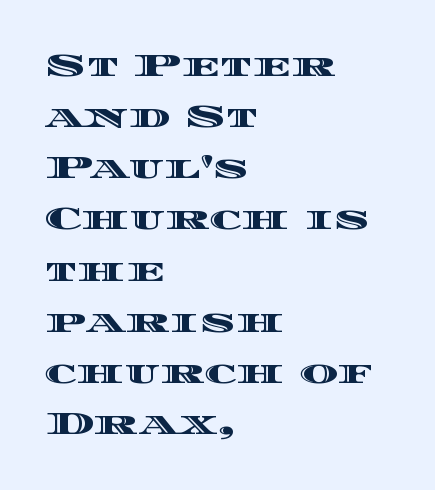
{"italic": "no", "width": "wide", "x_height": "large", "monospaced": "no", "underline": "no", "align": "left", "line_spacing": "normal", "line_spacing_ratio": 1.55, "letter_spacing": "normal", "letter_spacing_em": 0.0, "glyph_px": 33}
